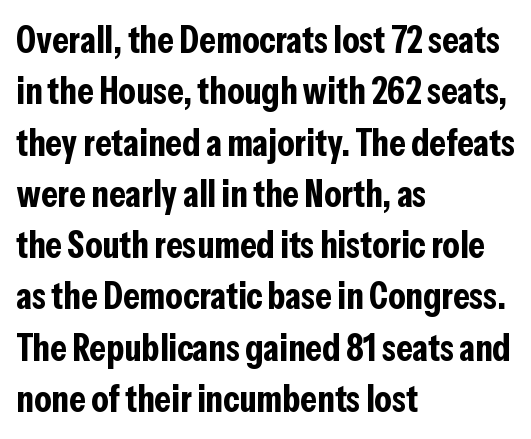
Varying glyph widths throughout — classic text-font behaviour. The paragraph shown leans on its left margin. I'd describe the lettering as bold — thick and assertive. Italic? Not at all — the glyphs are vertical. Typographically, this falls in the sans-serif category.
